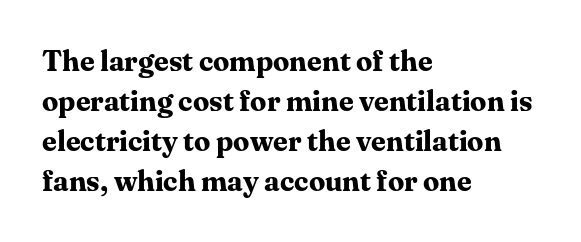
Q: Is the text bold? A: Yes.
Q: Is the text italic (slanted)? A: No, it is upright.
Q: Is the typeface a serif or a sans-serif typeface? A: Serif.
Q: Is the text underlined? A: No.
Q: How is the paragraph aligned? A: Left-aligned.
Q: Is the spacing between letters normal or unusually wide? A: Normal.
Q: Is the spacing between lines tight, normal or loose? A: Normal.
Q: Width (condensed, normal, or wide)? A: Normal.
Q: Stroke contrast? A: Medium.
Q: x-height? A: Medium.
Q: Monospaced? A: No.
